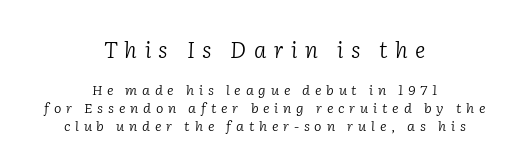
Heaviness? Minimal to ordinary, like unemphasized prose. Centered paragraph, ragged on both sides. Of the two passages, the one on top uses the larger point size. Descenders hang freely into open space. The line-height multiplier appears to be the usual default.
